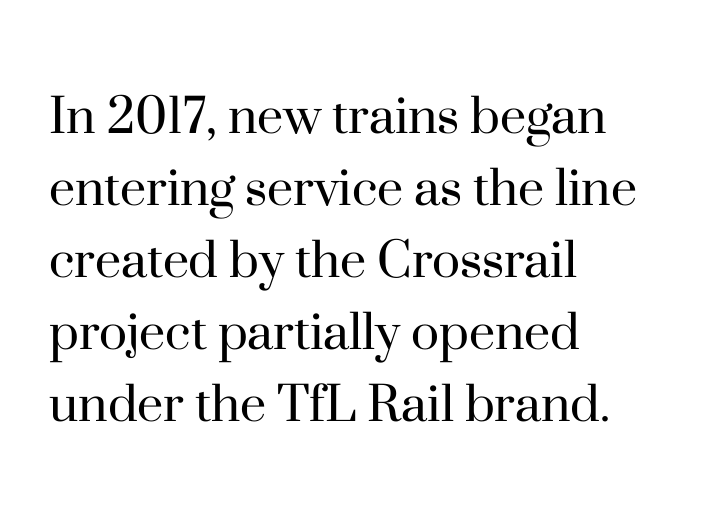
{"serif": "yes", "italic": "no", "bold": "no", "weight": "regular", "width": "normal", "stroke_contrast": "high", "x_height": "small", "monospaced": "no", "underline": "no", "align": "left", "line_spacing_ratio": 1.22, "letter_spacing": "normal", "letter_spacing_em": 0.0, "glyph_px": 59}
